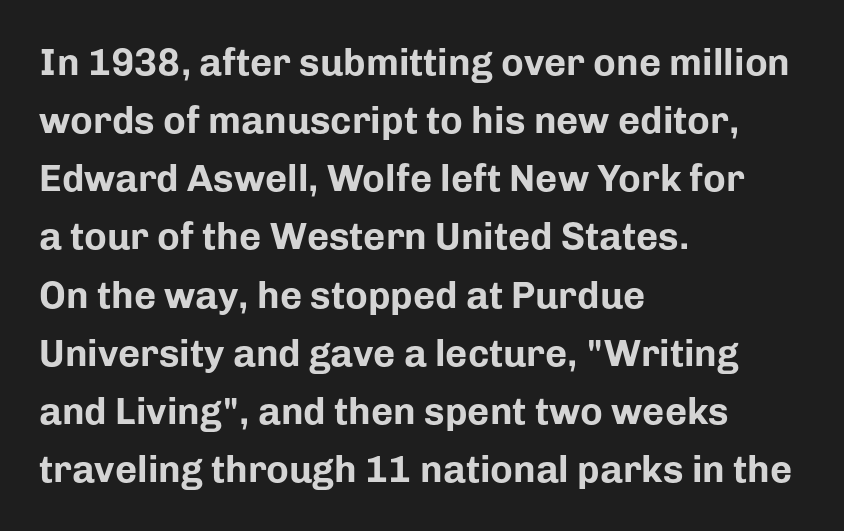
{"serif": "no", "italic": "no", "bold": "yes", "weight": "bold", "width": "normal", "stroke_contrast": "low", "x_height": "medium", "monospaced": "no", "underline": "no", "align": "left", "line_spacing": "normal", "line_spacing_ratio": 1.53, "letter_spacing": "normal", "letter_spacing_em": 0.0, "glyph_px": 38}
